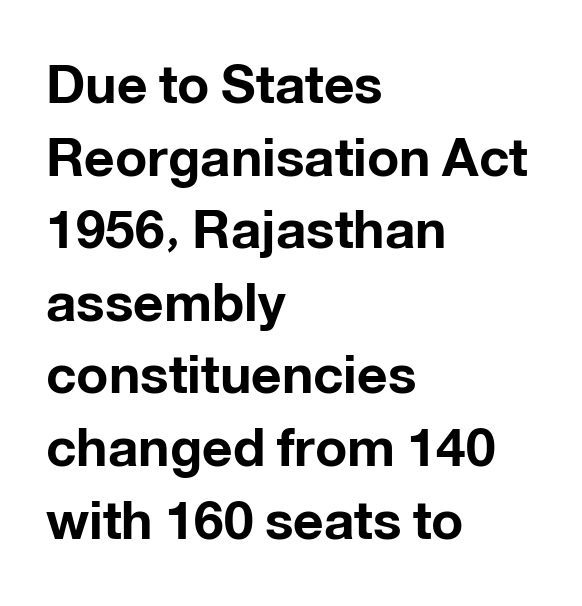
The image shows 53 px bold sans-serif type, upright; set left-aligned, normal line spacing (1.37x), normal letter spacing, not underlined; low stroke contrast and a medium x-height.
